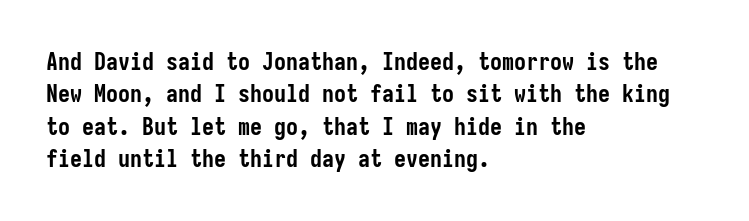
Whoever set this chose a conventional vertical rhythm. Emphasis by weight is at full strength: bold. The setting favours the left margin, as ordinary paragraphs usually do. Glance below the letters and you will spot only blank space. Rendered with straight, roman letterforms.
